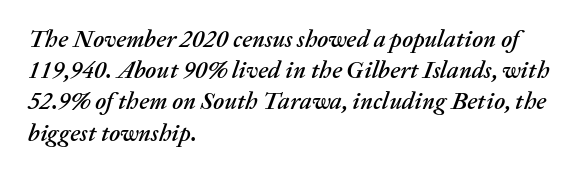
The typesetter chose a ragged-right arrangement here. The passage shown has conventional tracking throughout. If you drew a line through each stem, it would be angled. Honestly, the row spacing looks completely unremarkable.
